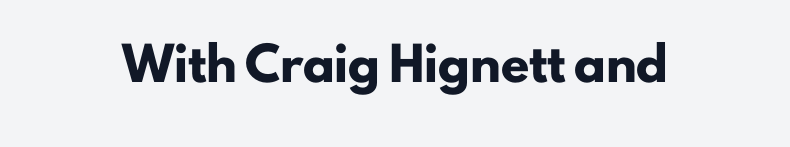
Q: Is the text bold? A: Yes.
Q: Is the text italic (slanted)? A: No, it is upright.
Q: Is the typeface a serif or a sans-serif typeface? A: Sans-serif.
Q: Is the text underlined? A: No.
Q: Is the spacing between letters normal or unusually wide? A: Normal.
Q: Width (condensed, normal, or wide)? A: Normal.
Q: Stroke contrast? A: Low.
Q: x-height? A: Small.
Q: Monospaced? A: No.
